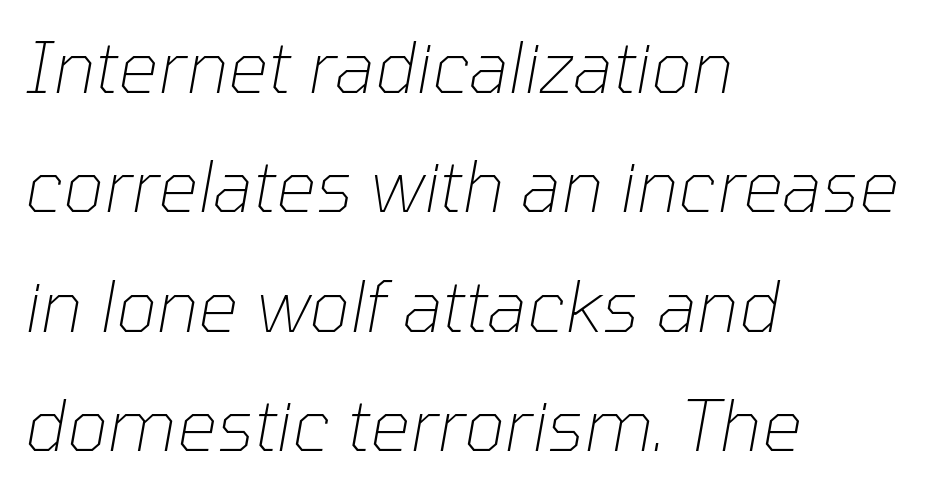
{"italic": "yes", "lean": "right", "slant_degrees": 10, "bold": "no", "weight": "thin", "width": "normal", "stroke_contrast": "low", "x_height": "medium", "monospaced": "no", "underline": "no", "align": "left", "line_spacing": "normal", "line_spacing_ratio": 1.68, "letter_spacing": "normal", "letter_spacing_em": 0.0, "glyph_px": 71}
